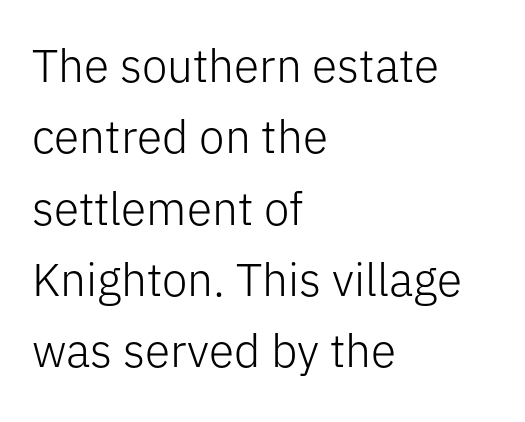
The image shows 46 px light sans-serif type, upright; set left-aligned, normal line spacing (1.55x), normal letter spacing, not underlined; low stroke contrast and a medium x-height.
